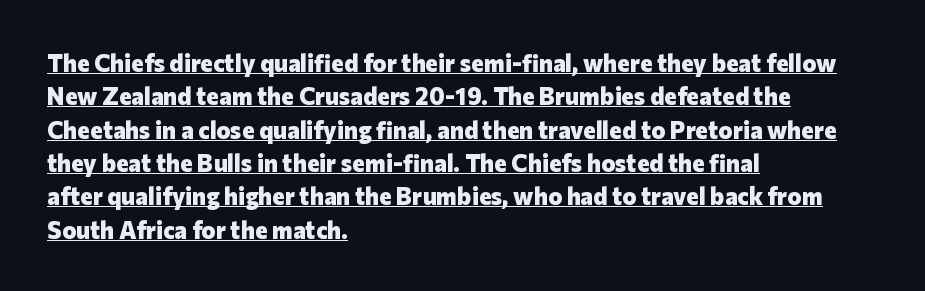
Unlike italic type, these characters show no tilt at all. Strokes here are thick enough to call this a true bold. Decoration check: the copy is underlined. The type is set solid horizontally, with unmodified tracking. Leftover space on each line is placed entirely after the last word. Compared with typical paragraphs, the rows here are spaced about the same.
